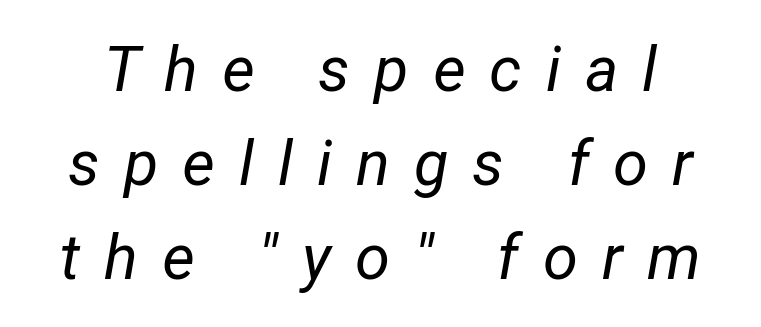
In terms of leading, this rendering sits right in the middle. Beneath every word, the page is bare. Do the characters align in a grid? No, the font is proportional. Compared with ordinary roman type, these characters are visibly tilted. Spacing between characters has been opened up far beyond the box default. The typesetting does not lean heavy: it is not bold.
